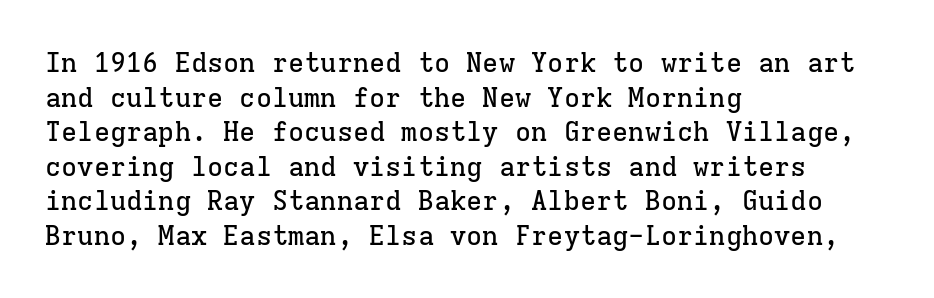
{"italic": "no", "underline": "no", "align": "left", "line_spacing": "normal", "line_spacing_ratio": 1.28, "letter_spacing": "normal", "letter_spacing_em": 0.0, "glyph_px": 27}
